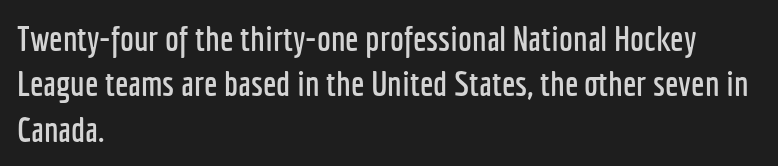
Q: Is the text italic (slanted)? A: No, it is upright.
Q: Is the typeface a serif or a sans-serif typeface? A: Sans-serif.
Q: Is the text underlined? A: No.
Q: How is the paragraph aligned? A: Left-aligned.
Q: Is the spacing between letters normal or unusually wide? A: Normal.
Q: Is the spacing between lines tight, normal or loose? A: Normal.
Q: Width (condensed, normal, or wide)? A: Condensed.
Q: Stroke contrast? A: Low.
Q: x-height? A: Medium.
Q: Monospaced? A: No.
